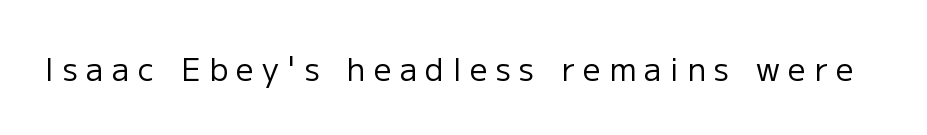
{"serif": "no", "italic": "no", "bold": "no", "weight": "regular", "width": "normal", "stroke_contrast": "low", "x_height": "medium", "monospaced": "no", "underline": "no", "letter_spacing": "wide", "letter_spacing_em": 0.28, "glyph_px": 31}
